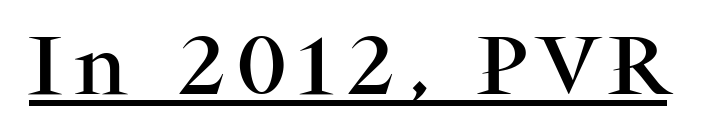
{"serif": "yes", "italic": "no", "width": "normal", "stroke_contrast": "medium", "x_height": "medium", "monospaced": "no", "underline": "yes", "letter_spacing": "wide", "letter_spacing_em": 0.22, "glyph_px": 65}
